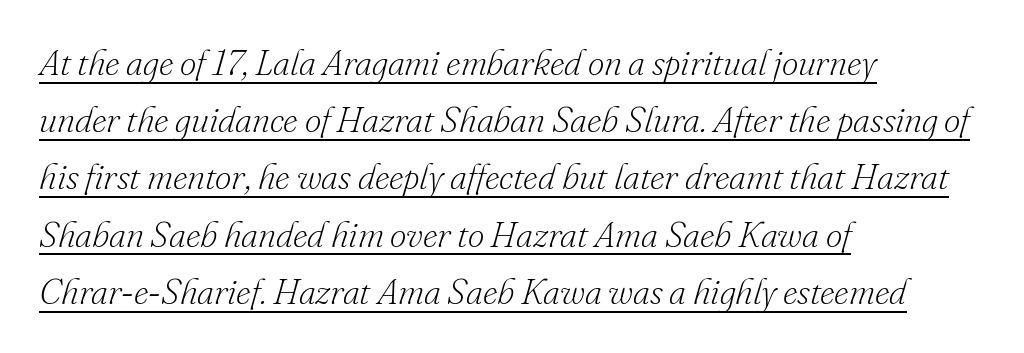
{"serif": "yes", "italic": "yes", "lean": "right", "slant_degrees": 16, "bold": "no", "weight": "light", "width": "normal", "stroke_contrast": "low", "x_height": "small", "monospaced": "no", "underline": "yes", "align": "left", "line_spacing": "normal", "line_spacing_ratio": 1.59, "letter_spacing": "normal", "letter_spacing_em": 0.0, "glyph_px": 36}
